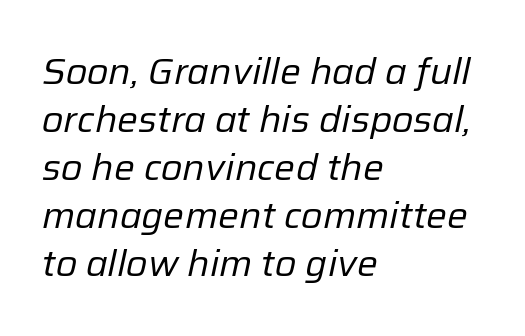
Q: Is the text bold? A: No.
Q: Is the text italic (slanted)? A: Yes, it leans right by about 12 degrees.
Q: Is the text underlined? A: No.
Q: How is the paragraph aligned? A: Left-aligned.
Q: Is the spacing between letters normal or unusually wide? A: Normal.
Q: Is the spacing between lines tight, normal or loose? A: Normal.
Q: Width (condensed, normal, or wide)? A: Normal.
Q: Stroke contrast? A: Low.
Q: x-height? A: Medium.
Q: Monospaced? A: No.
